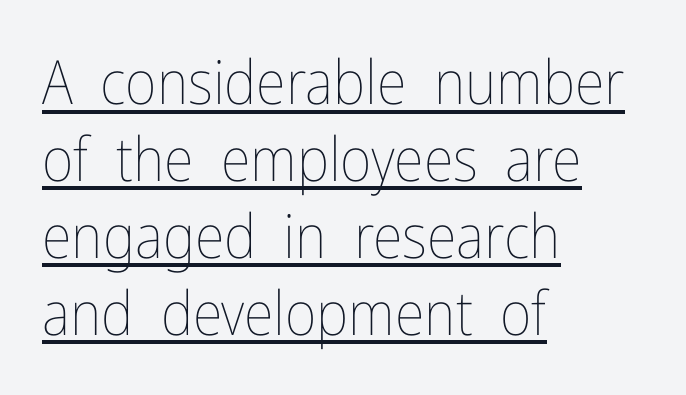
{"italic": "no", "bold": "no", "weight": "thin", "width": "condensed", "stroke_contrast": "low", "x_height": "medium", "monospaced": "no", "underline": "yes", "align": "left", "line_spacing": "normal", "line_spacing_ratio": 1.26, "letter_spacing": "normal", "letter_spacing_em": 0.0, "glyph_px": 61}
